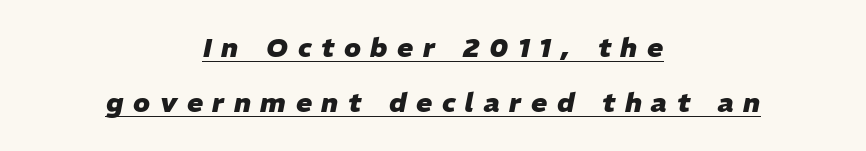
The image shows 27 px bold type, italic (leaning right); set centered, loose line spacing (2.04x), unusually wide letter spacing (+0.36 em), underlined.
